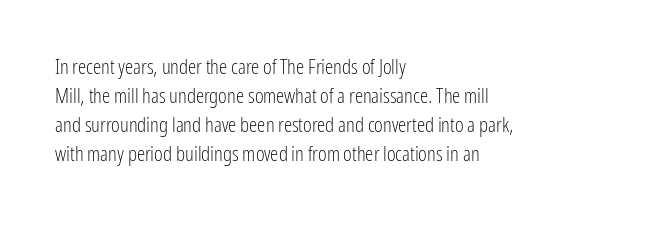
Letters rest on an invisible, unmarked baseline. Heaviness? Minimal to ordinary, like unemphasized prose. The rendering anchors every line to the left-hand side. The line-height multiplier appears to be the usual default.
